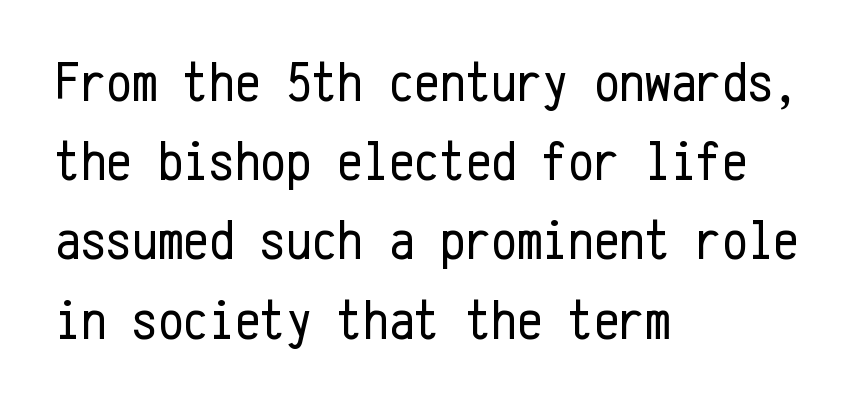
Spacing verdict: monospaced, one width for all characters. A roman cut, with each character standing at attention. Standard letterfit; no display-style spreading of the glyphs. Typeset ragged right — the left edge is the straight one.
